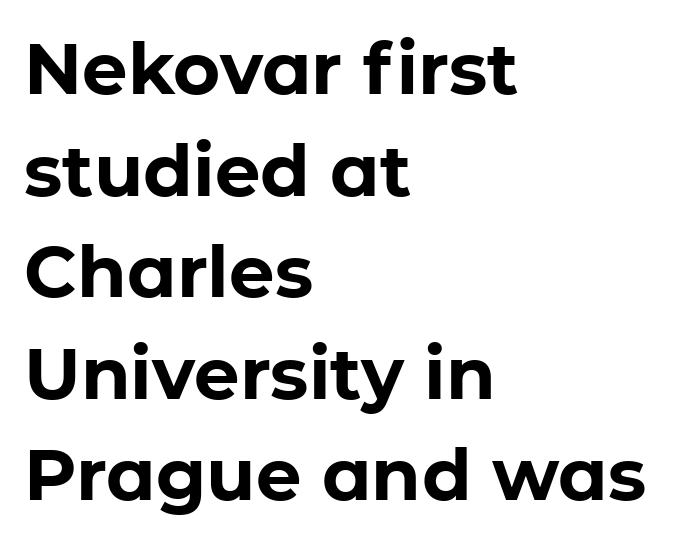
The letterforms sit shoulder to shoulder at normal distance. The specimen reads as upright at a glance. Its strokes are broad and dark, the hallmark of bold type. These lines sit exactly where default settings would place them.
